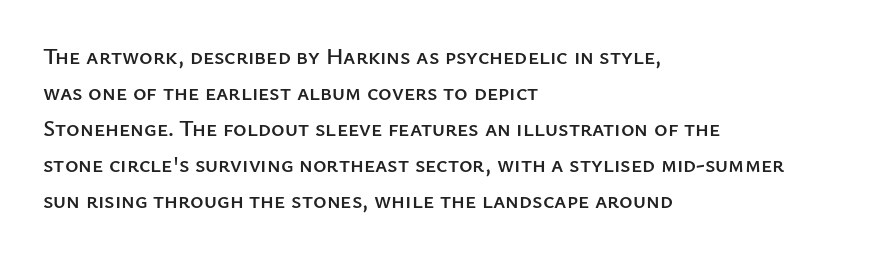
Regular leading. Check under the words: just untouched page. The type is set solid horizontally, with unmodified tracking. The paragraph has a hard left edge and a soft right edge.
